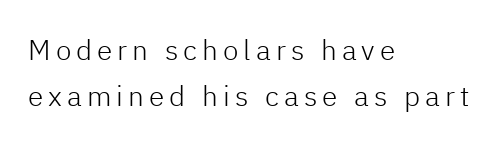
Here the designer chose a conventional face with non-uniform glyph widths. The font is comparable to plain body text, perhaps lighter. Tall strokes in this sample are plumb rather than angled. One glance says typical: line gaps are just what's usual. This rendering uses left alignment, leaving the right contour irregular.
